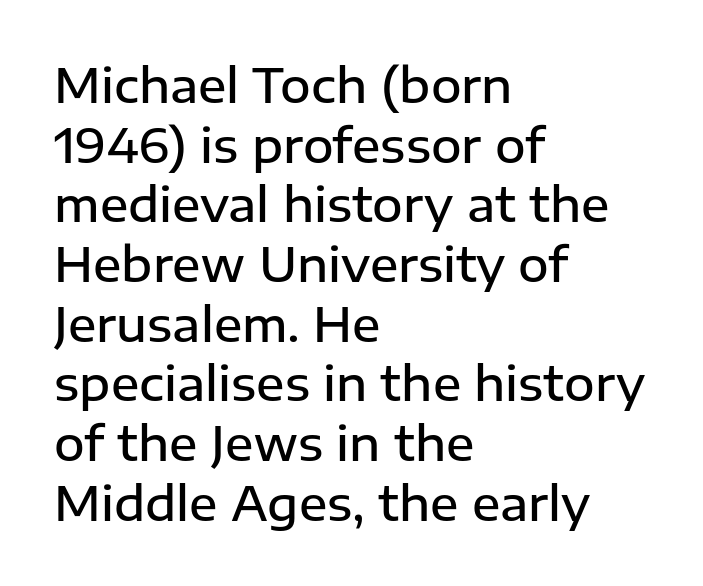
Q: Is the text bold? A: Semi-bold.
Q: Is the text italic (slanted)? A: No, it is upright.
Q: Is the typeface a serif or a sans-serif typeface? A: Sans-serif.
Q: Is the text underlined? A: No.
Q: How is the paragraph aligned? A: Left-aligned.
Q: Is the spacing between letters normal or unusually wide? A: Normal.
Q: Is the spacing between lines tight, normal or loose? A: Normal.
Q: Width (condensed, normal, or wide)? A: Normal.
Q: Stroke contrast? A: Low.
Q: x-height? A: Medium.
Q: Monospaced? A: No.
